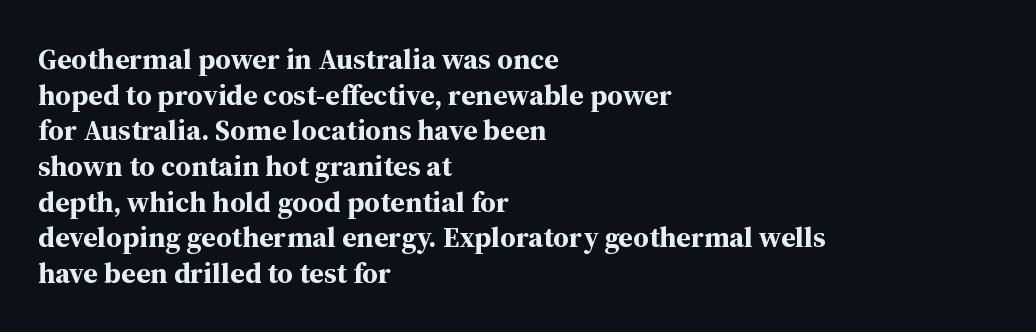
{"serif": "yes", "italic": "no", "bold": "yes", "weight": "bold", "width": "normal", "stroke_contrast": "medium", "x_height": "medium", "monospaced": "no", "underline": "no", "align": "left", "line_spacing_ratio": 1.23, "letter_spacing": "normal", "letter_spacing_em": 0.0, "glyph_px": 29}
